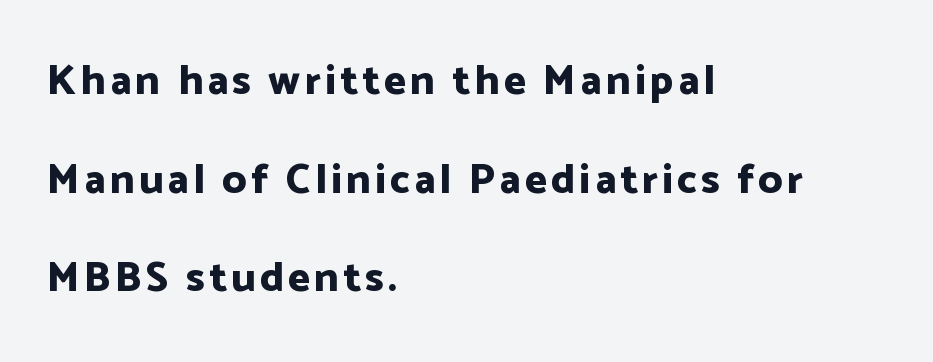
{"serif": "no", "italic": "no", "bold": "yes", "weight": "bold", "width": "normal", "stroke_contrast": "low", "x_height": "medium", "monospaced": "no", "underline": "no", "align": "left", "line_spacing": "loose", "line_spacing_ratio": 2.35, "glyph_px": 42}
